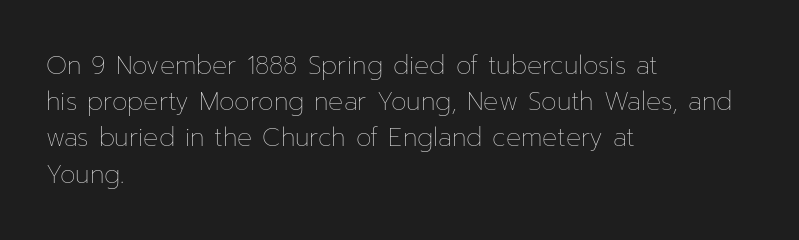
{"italic": "no", "bold": "no", "underline": "no", "align": "left", "line_spacing": "normal", "line_spacing_ratio": 1.45, "letter_spacing": "normal", "letter_spacing_em": 0.0, "glyph_px": 25}
